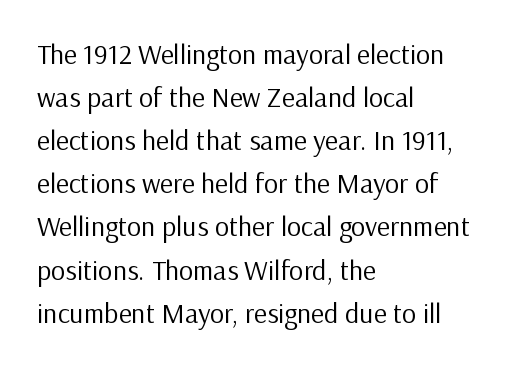
The image shows 28 px regular-weight sans-serif type, upright; set left-aligned, normal line spacing (1.54x), normal letter spacing, not underlined; low stroke contrast and a medium x-height.
